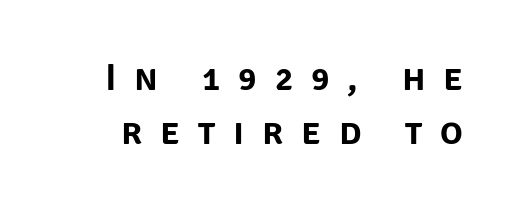
You can tell from the bare stems that sans-serif type was used. Does the lettering tilt? It doesn't — this is upright. Glance below the letters and you will spot only blank space. The passage shown stacks its lines at a standard gap. The horizontal fit of the characters is loose and conspicuously gappy.
